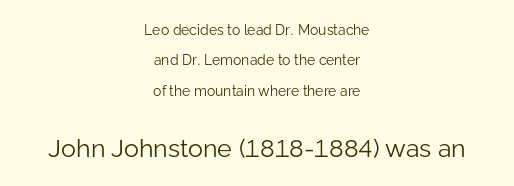
Q: Is the text bold? A: No.
Q: Is the text italic (slanted)? A: No, it is upright.
Q: Is the text underlined? A: No.
Q: How is the paragraph aligned? A: Centered.
Q: Is the spacing between letters normal or unusually wide? A: Normal.
Q: Is the spacing between lines tight, normal or loose? A: Loose.
Q: Which block of text is set in a larger size, the first (top) or the second (bottom)? A: The second (bottom) one.
